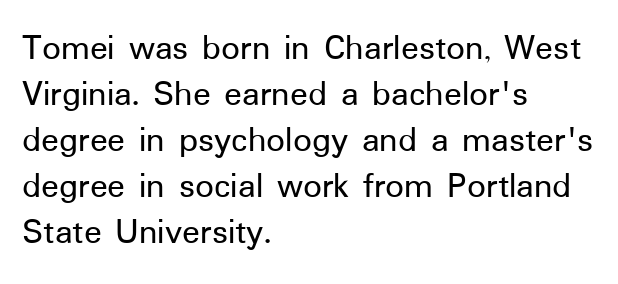
The image shows 37 px sans-serif type, upright; set left-aligned, line spacing 1.24x, normal letter spacing, not underlined; low stroke contrast and a medium x-height.
